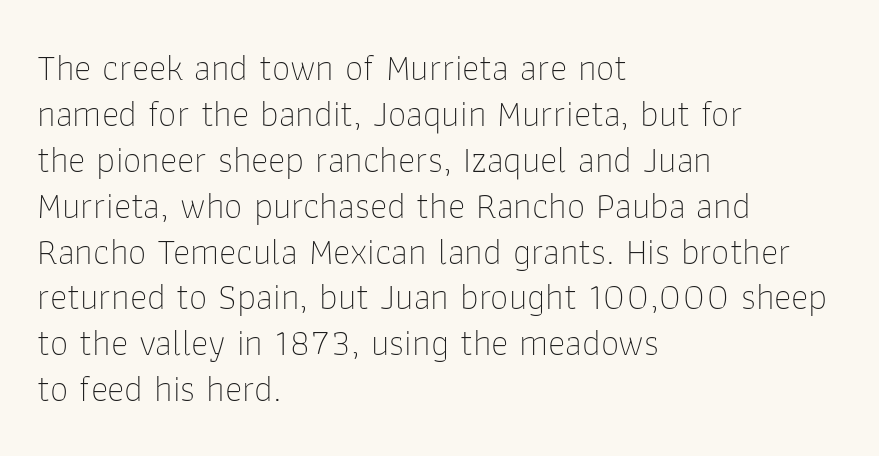
Summary of weight: not heavy and not bold. Each letter keeps its own natural width here, so spacing adapts to shape. Visually the block forms a straight wall on the left and a jagged coastline on the right. You can tell from the bare stems that sans-serif type was used. Nobody drew a line under any word here.
